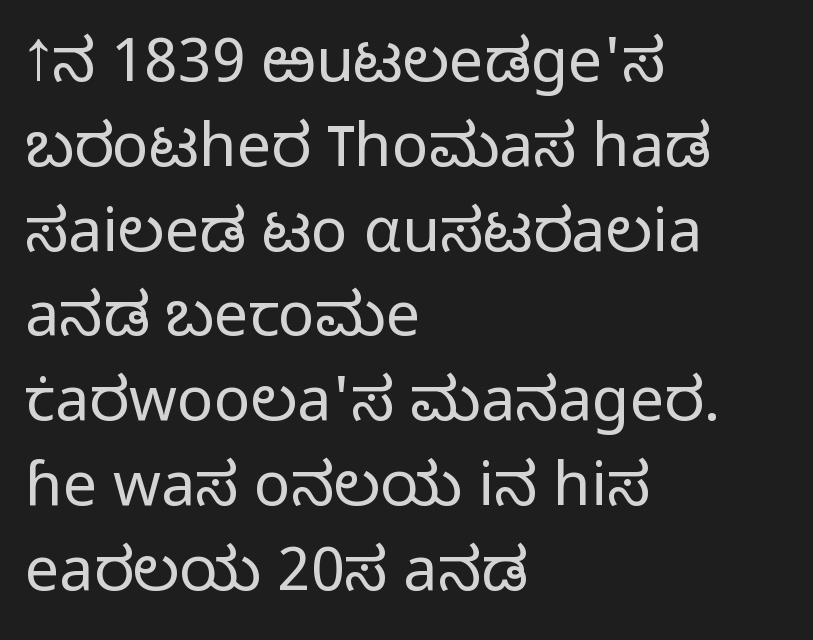
The image shows 61 px light sans-serif type, upright; set left-aligned, normal line spacing (1.39x), normal letter spacing, not underlined; low stroke contrast and a medium x-height.
